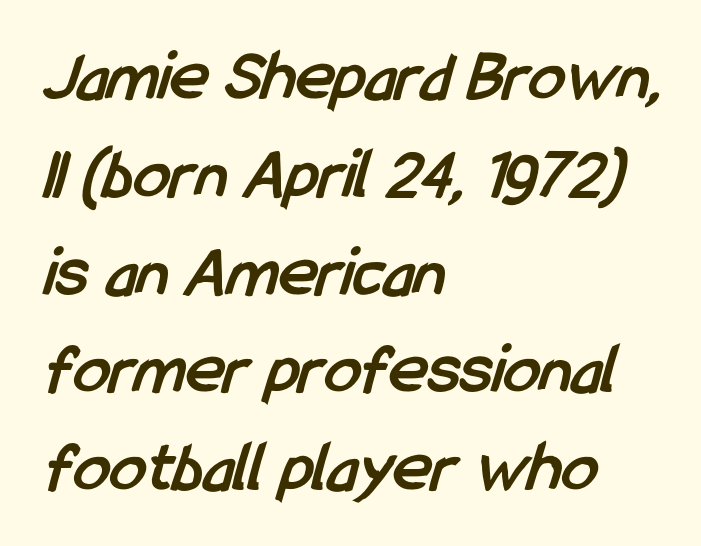
The letters advance in unequal steps, a hallmark of proportional type. Lines of text with bare space underneath. Typeset ragged right — the left edge is the straight one. A normal amount of white space separates one row of letters from the next. Heavy-handed strokes throughout: this text is bold.
